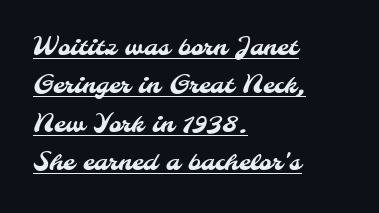
The image shows 24 px text type; set left-aligned, normal line spacing (1.6x), normal letter spacing, underlined.
